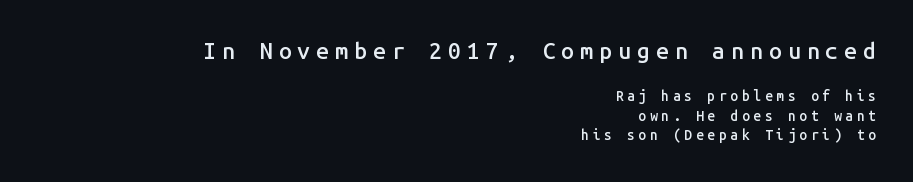
Heft: intermediate — a semibold. The letterforms stand isolated, each surrounded by extra space. The typesetter chose a ragged-left arrangement here. Regarding leading, the lines here are spaced in the standard way.
